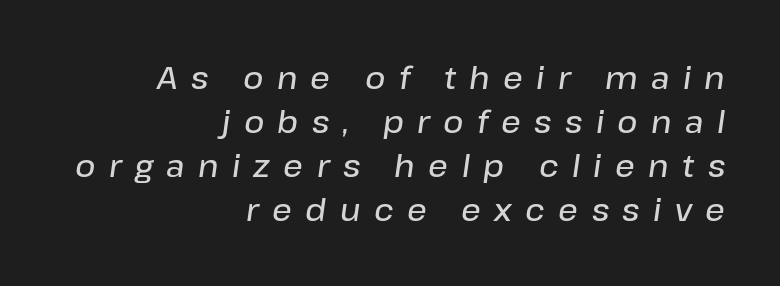
Moderately thickened strokes mark this as semibold type. The face used here is proportionally spaced, like ordinary book or web type. Each row of text sits above clean, open space. Vertically, the passage feels balanced, rows spaced as you'd expect. Slant detected: the letters are inclined.
